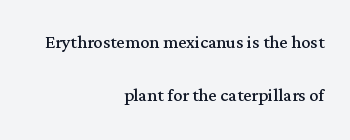
Short note: letters normally spaced. This block would shrink considerably if given ordinary leading; it's expanded now. Vertical strokes here are truly vertical. No chunkiness to these letters — they're not bold. The paragraph has a hard right edge and a soft left edge. Plain, unruled lines of type.
